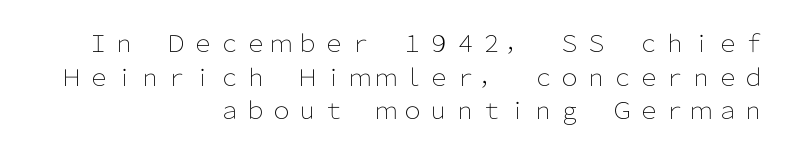
{"italic": "no", "bold": "no", "underline": "no", "align": "right", "line_spacing": "normal", "line_spacing_ratio": 1.46, "glyph_px": 23}
